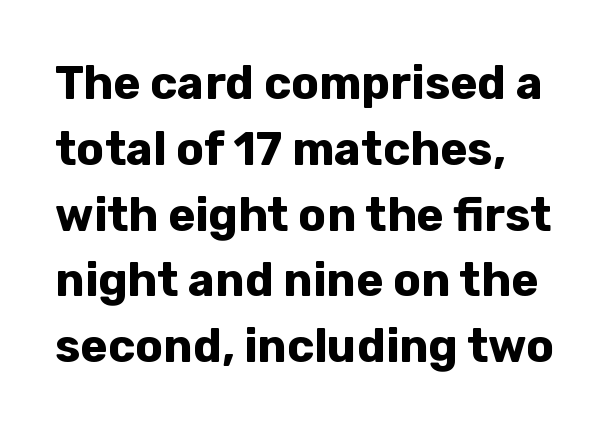
{"serif": "no", "italic": "no", "bold": "yes", "weight": "bold", "width": "normal", "stroke_contrast": "low", "x_height": "medium", "monospaced": "no", "underline": "no", "line_spacing": "normal", "line_spacing_ratio": 1.43, "letter_spacing": "normal", "letter_spacing_em": 0.0, "glyph_px": 46}
